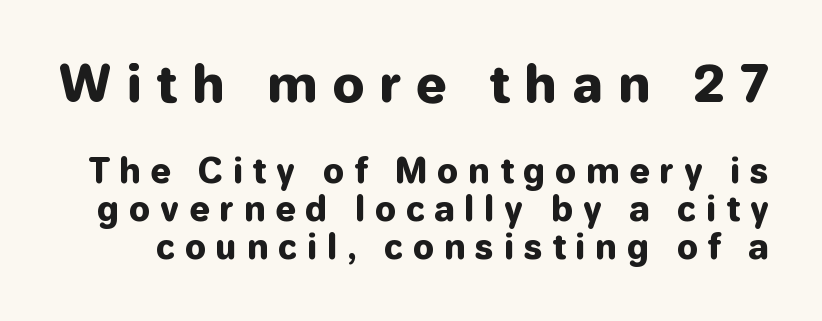
The image shows 50 px heavy sans-serif type, upright; set tight line spacing (1.15x), unusually wide letter spacing (+0.29 em), not underlined; the first (top) block is 1.52x larger; low stroke contrast and a medium x-height.
